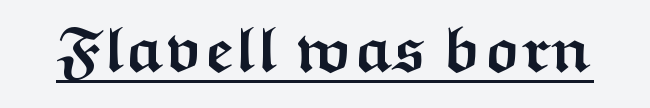
Q: Is the text bold? A: Yes.
Q: Is the text italic (slanted)? A: No, it is upright.
Q: Is the typeface a serif or a sans-serif typeface? A: Sans-serif.
Q: Is the text underlined? A: Yes.
Q: Is the spacing between letters normal or unusually wide? A: Normal.
Q: Width (condensed, normal, or wide)? A: Wide.
Q: Stroke contrast? A: Medium.
Q: x-height? A: Medium.
Q: Monospaced? A: No.
